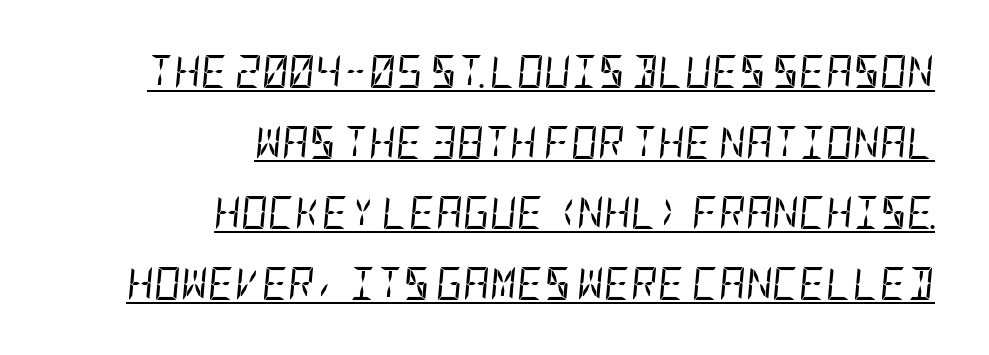
The rendering anchors every line to the right-hand side. Tracking value appears to be zero — textbook default spacing. A great deal of white space separates one row of letters from the next. The rendering uses the underline text-decoration.
